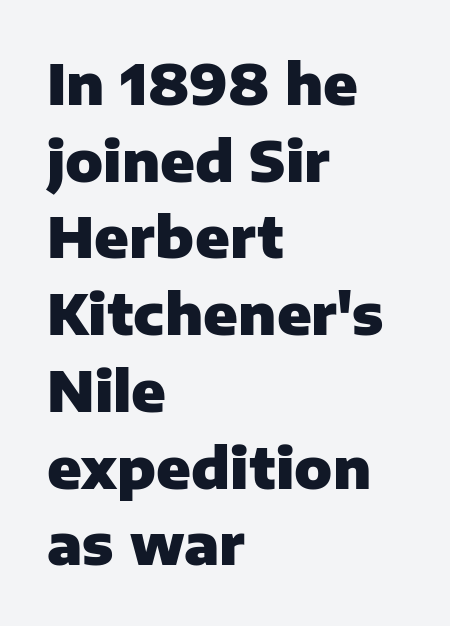
{"serif": "no", "italic": "no", "bold": "yes", "weight": "heavy", "width": "normal", "stroke_contrast": "low", "x_height": "medium", "monospaced": "no", "underline": "no", "align": "left", "line_spacing": "normal", "line_spacing_ratio": 1.37, "letter_spacing": "normal", "letter_spacing_em": 0.0, "glyph_px": 56}
